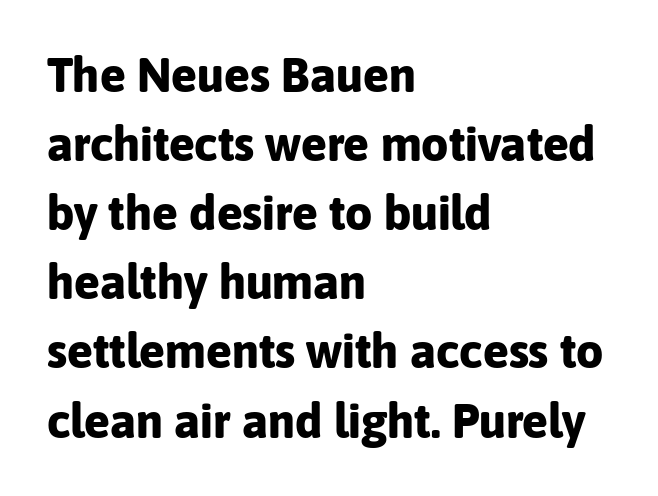
The image shows 48 px bold sans-serif type, upright; set left-aligned, normal line spacing (1.44x), normal letter spacing, not underlined; low stroke contrast and a medium x-height.
